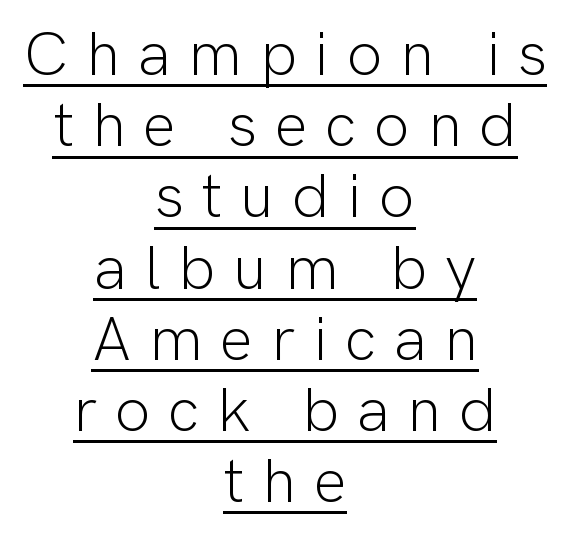
The axis of the letterforms is exactly vertical. Glyph-to-glyph distance is far greater than everyday printed text. Check the space under the baseline: a stroke is drawn there. Interline gaps are noticeably narrow in this sample. Is this a heavy cut? Hardly; it is regular or lighter.
